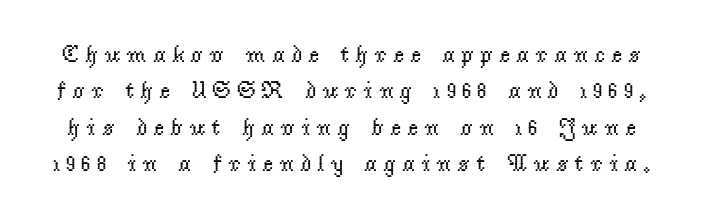
Stem width sits at or under what a default text font uses. Is there much room between lines? A standard amount, neither cramped nor airy. Each word looks stretched out because of the extra space between its letters. Underline: absent. A roman cut, with each character standing at attention.
